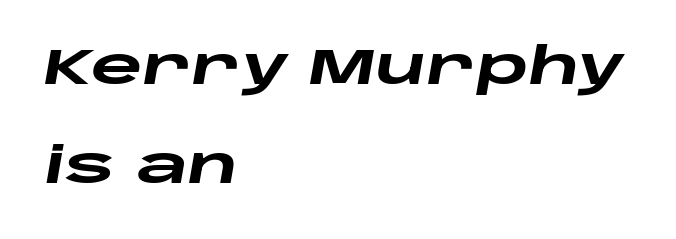
Quick note: interline space is abundant. The face used here is proportionally spaced, like ordinary book or web type. Horizontal alignment here is leftward, the default for most running prose. Decoration check: the copy has no underline. Does the lettering tilt? It does — this is italic.
